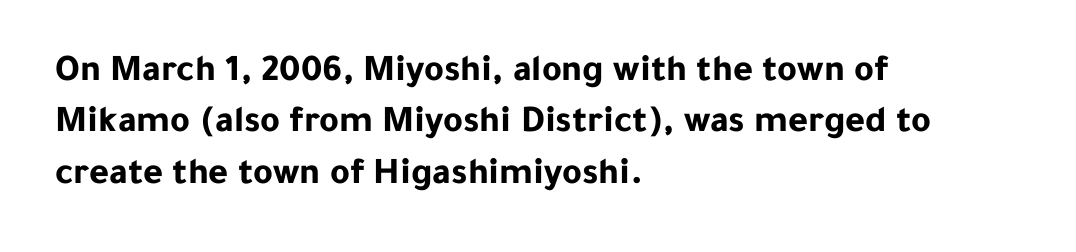
The image shows 38 px bold sans-serif type, upright; set left-aligned, normal line spacing (1.35x), normal letter spacing, not underlined; low stroke contrast and a medium x-height.
